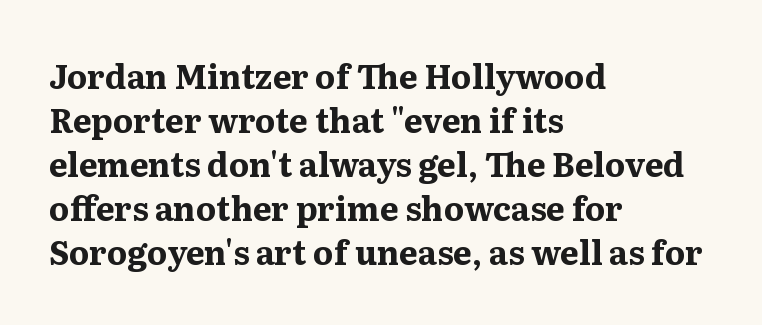
Q: Is the text bold? A: Yes.
Q: Is the text italic (slanted)? A: No, it is upright.
Q: Is the typeface a serif or a sans-serif typeface? A: Serif.
Q: Is the text underlined? A: No.
Q: How is the paragraph aligned? A: Left-aligned.
Q: Is the spacing between letters normal or unusually wide? A: Normal.
Q: Is the spacing between lines tight, normal or loose? A: Normal.
Q: Width (condensed, normal, or wide)? A: Normal.
Q: Stroke contrast? A: Medium.
Q: x-height? A: Medium.
Q: Monospaced? A: No.
